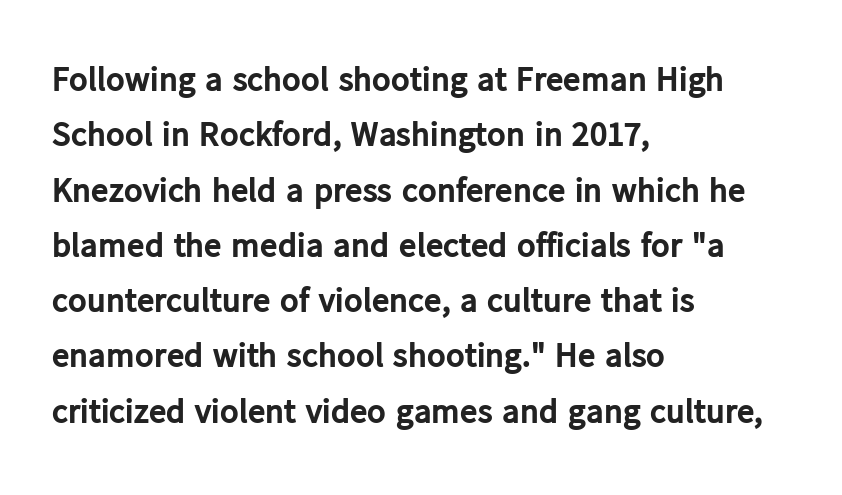
{"serif": "no", "italic": "no", "bold": "yes", "weight": "bold", "width": "normal", "stroke_contrast": "low", "x_height": "medium", "monospaced": "no", "underline": "no", "align": "left", "line_spacing": "normal", "line_spacing_ratio": 1.58, "letter_spacing": "normal", "letter_spacing_em": 0.0, "glyph_px": 35}
